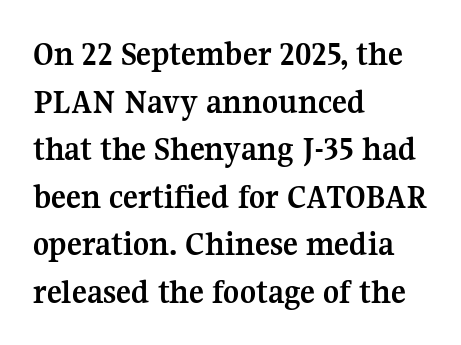
Q: Is the text bold? A: Yes.
Q: Is the text italic (slanted)? A: No, it is upright.
Q: Is the typeface a serif or a sans-serif typeface? A: Serif.
Q: Is the text underlined? A: No.
Q: How is the paragraph aligned? A: Left-aligned.
Q: Is the spacing between letters normal or unusually wide? A: Normal.
Q: Is the spacing between lines tight, normal or loose? A: Normal.
Q: Width (condensed, normal, or wide)? A: Normal.
Q: Stroke contrast? A: Medium.
Q: x-height? A: Medium.
Q: Monospaced? A: No.
